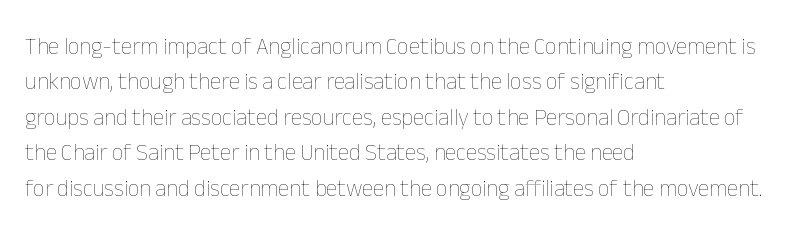
The image shows 23 px text type, upright; set left-aligned, normal line spacing (1.54x), normal letter spacing, not underlined.
